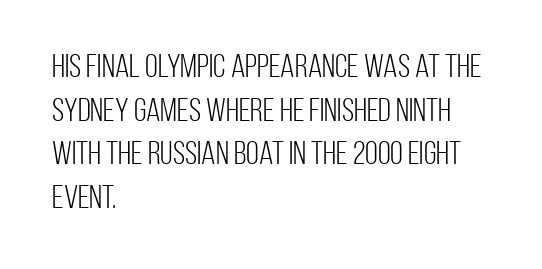
This sample has the flowing, uneven cadence of proportional lettering. Caption: multi-line text, flush left, ragged right. Note: no serifs on the glyphs. This sample keeps an unexceptional amount of space between lines. Caption: standard tracking, unaltered. Decoration check: the copy has no underline.
